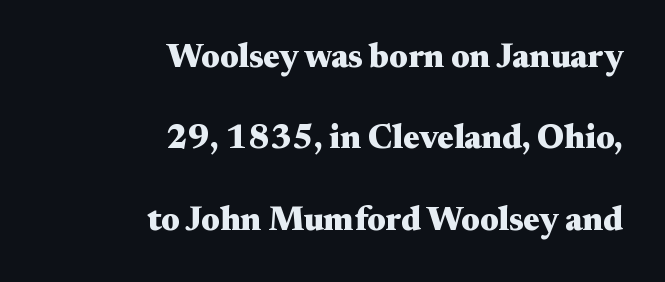
Nothing unusual about the tracking: characters are spaced as the font intends. Small tapered or slab feet sit at the stroke ends, so this counts as serif. The line-height multiplier appears high, well above default. Spacing verdict: proportional, widths tailored to each character. This is the regular roman posture of the typeface.
